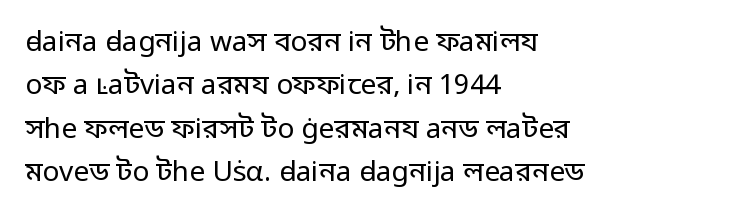
Q: Is the text bold? A: No.
Q: Is the text italic (slanted)? A: No, it is upright.
Q: Is the typeface a serif or a sans-serif typeface? A: Sans-serif.
Q: Is the text underlined? A: No.
Q: How is the paragraph aligned? A: Left-aligned.
Q: Is the spacing between letters normal or unusually wide? A: Normal.
Q: Is the spacing between lines tight, normal or loose? A: Normal.
Q: Width (condensed, normal, or wide)? A: Normal.
Q: Stroke contrast? A: Low.
Q: x-height? A: Medium.
Q: Monospaced? A: No.
